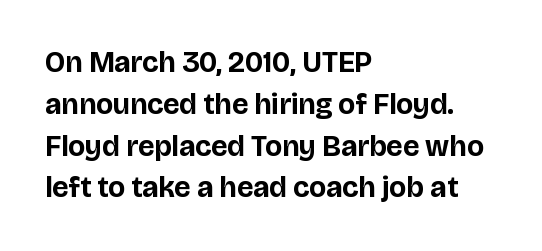
The typeface chosen for these lines omits serifs. Each new line begins a customary step beneath the previous one. Posture: vertical. Compared with an ordinary text face, these strokes are far heavier — a full bold. The rendering uses natural spacing where letterforms have individual widths.
